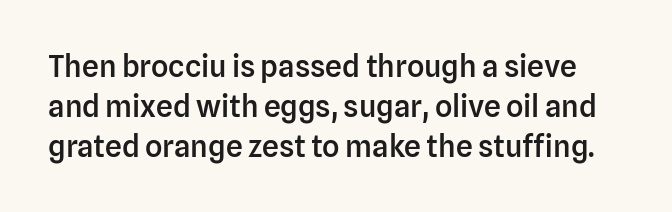
Q: Is the text bold? A: Semi-bold.
Q: Is the text italic (slanted)? A: No, it is upright.
Q: Is the typeface a serif or a sans-serif typeface? A: Sans-serif.
Q: Is the text underlined? A: No.
Q: Is the spacing between letters normal or unusually wide? A: Normal.
Q: Is the spacing between lines tight, normal or loose? A: Normal.
Q: Width (condensed, normal, or wide)? A: Normal.
Q: Stroke contrast? A: Low.
Q: x-height? A: Medium.
Q: Monospaced? A: No.
